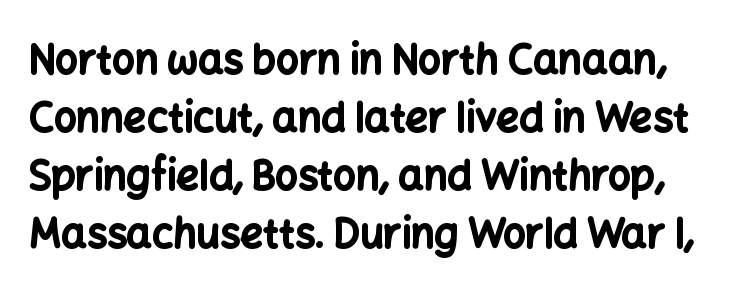
Words float on clear page, feet unadorned. What weight is shown? A full bold with thick strokes. The letters stand straight up with perfectly vertical stems. The tracking reads as untouched default to a designer's eye. What kind of face is this? One without serifs — a sans.
